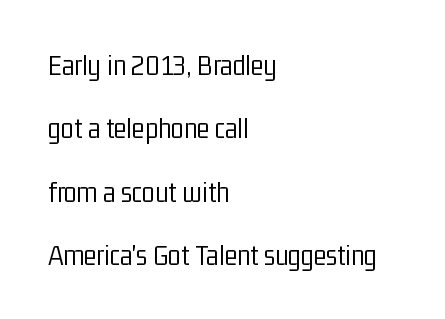
The typesetting does not lean heavy: it is not bold. Think of a printed novel: that variable character pitch is what you see here. Between one letter and the next there's only the usual sliver of space. The baseline area is clear. The typeface chosen for these lines omits serifs. Vertical spacing — loose.
